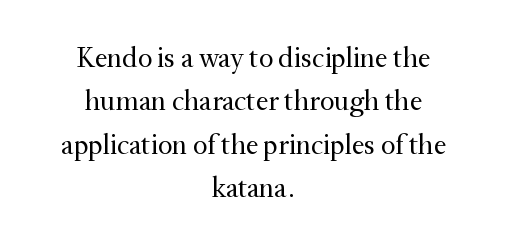
Q: Is the text bold? A: No.
Q: Is the text italic (slanted)? A: No, it is upright.
Q: Is the typeface a serif or a sans-serif typeface? A: Serif.
Q: Is the text underlined? A: No.
Q: How is the paragraph aligned? A: Centered.
Q: Is the spacing between letters normal or unusually wide? A: Normal.
Q: Is the spacing between lines tight, normal or loose? A: Normal.
Q: Width (condensed, normal, or wide)? A: Normal.
Q: Stroke contrast? A: Medium.
Q: x-height? A: Small.
Q: Monospaced? A: No.
